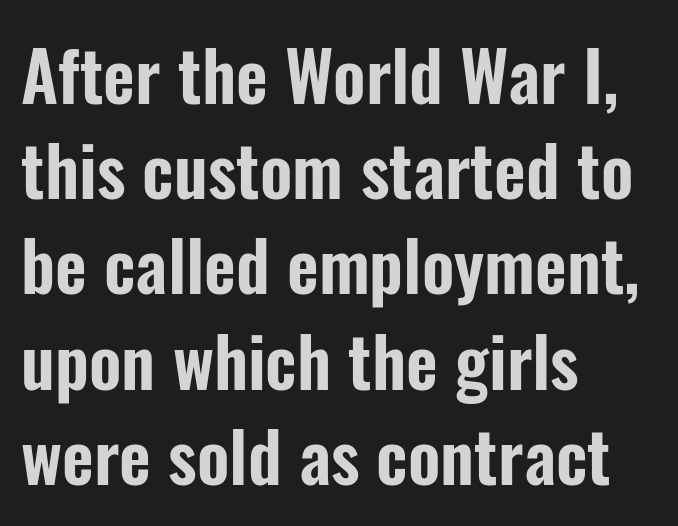
The image shows 69 px condensed sans-serif type, upright; set left-aligned, normal line spacing (1.38x), normal letter spacing, not underlined; low stroke contrast and a medium x-height.
